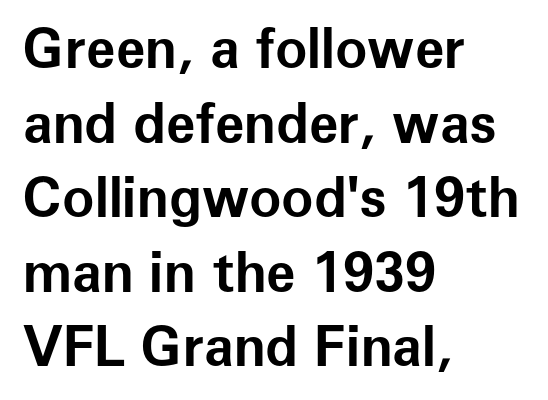
The image shows 54 px bold sans-serif type, upright; set left-aligned, normal line spacing (1.38x), normal letter spacing, not underlined; low stroke contrast and a medium x-height.
